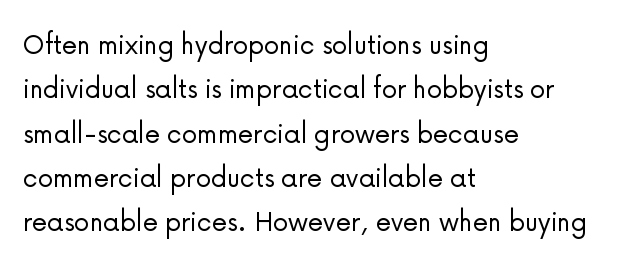
A typesetter would call this leading conventional body-copy spacing. To sum up the face: it is a sans, with no serifs. Horizontally, the lines are justified to the leading edge only. Nothing heavy about these letters — not bold at all.
